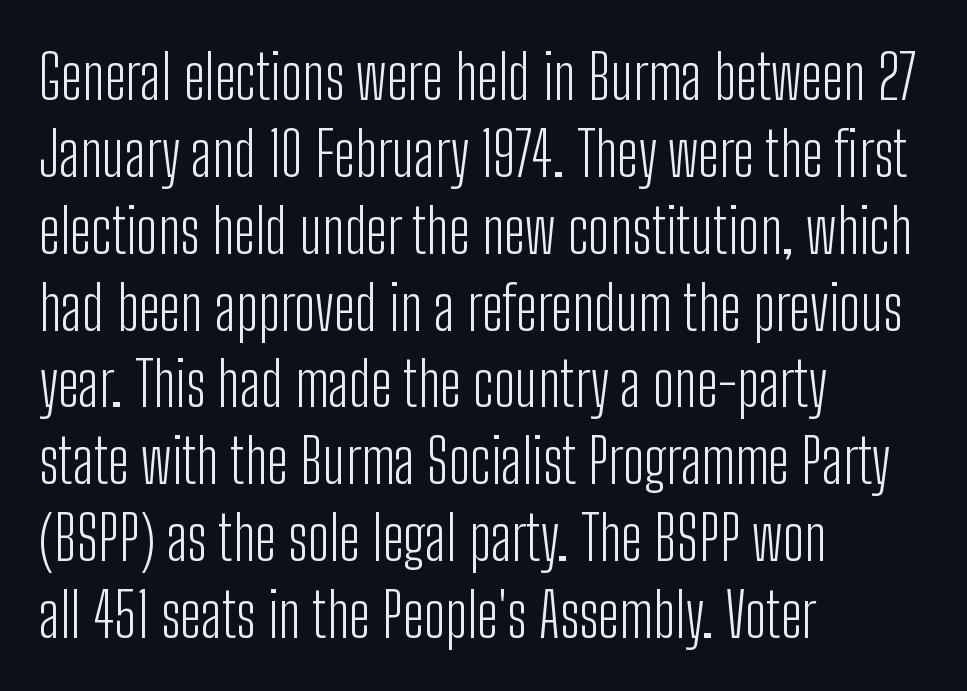
Q: Is the text bold? A: No.
Q: Is the text italic (slanted)? A: No, it is upright.
Q: Is the typeface a serif or a sans-serif typeface? A: Sans-serif.
Q: Is the text underlined? A: No.
Q: How is the paragraph aligned? A: Left-aligned.
Q: Is the spacing between letters normal or unusually wide? A: Normal.
Q: Is the spacing between lines tight, normal or loose? A: Normal.
Q: Width (condensed, normal, or wide)? A: Condensed.
Q: Stroke contrast? A: Low.
Q: x-height? A: Medium.
Q: Monospaced? A: No.
